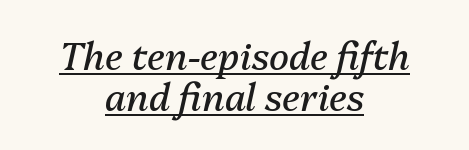
The image shows 37 px regular-weight type, italic (leaning right); set centered, tight line spacing (1.11x), normal letter spacing, underlined; medium stroke contrast and a medium x-height.
